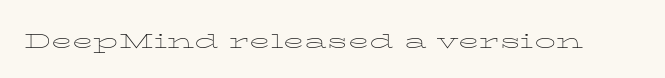
Q: Is the text bold? A: No.
Q: Is the text italic (slanted)? A: No, it is upright.
Q: Is the text underlined? A: No.
Q: Is the spacing between letters normal or unusually wide? A: Normal.
Q: Width (condensed, normal, or wide)? A: Wide.
Q: Stroke contrast? A: Low.
Q: x-height? A: Medium.
Q: Monospaced? A: No.
